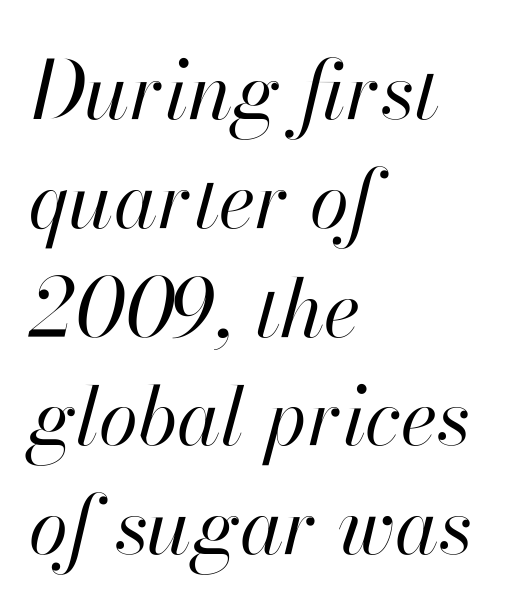
Q: Is the text bold? A: No.
Q: Is the text italic (slanted)? A: Yes, it leans right by about 13 degrees.
Q: Is the text underlined? A: No.
Q: How is the paragraph aligned? A: Left-aligned.
Q: Is the spacing between letters normal or unusually wide? A: Normal.
Q: Is the spacing between lines tight, normal or loose? A: Normal.
Q: Width (condensed, normal, or wide)? A: Normal.
Q: Stroke contrast? A: High.
Q: x-height? A: Small.
Q: Monospaced? A: No.
